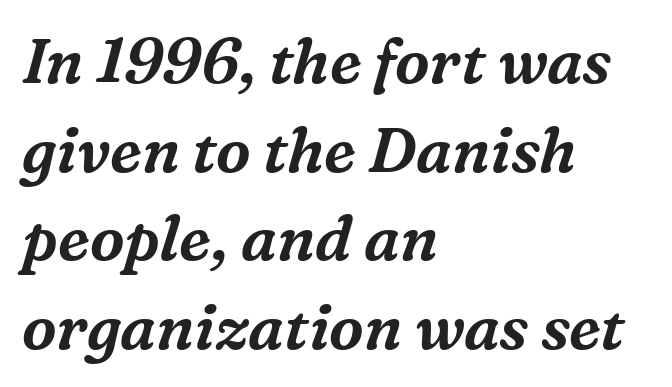
{"serif": "yes", "italic": "yes", "lean": "right", "slant_degrees": 16, "width": "normal", "stroke_contrast": "medium", "x_height": "medium", "monospaced": "no", "underline": "no", "align": "left", "line_spacing": "normal", "line_spacing_ratio": 1.43, "letter_spacing": "normal", "letter_spacing_em": 0.0, "glyph_px": 62}
